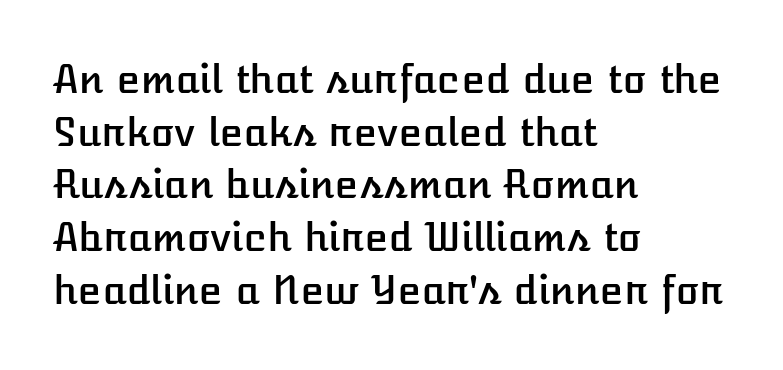
{"italic": "no", "width": "normal", "stroke_contrast": "low", "x_height": "medium", "monospaced": "no", "underline": "no", "align": "left", "line_spacing": "normal", "line_spacing_ratio": 1.35, "letter_spacing": "normal", "letter_spacing_em": 0.0, "glyph_px": 39}
